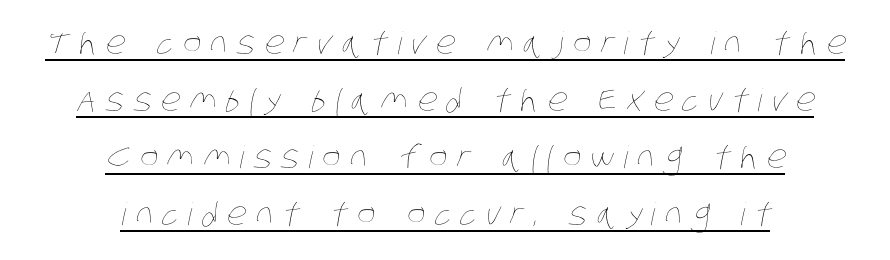
Honestly, the underline is the first thing you notice here. Typeset on center — no edge is straight. Letter spacing: wide. Think of a printed novel: that variable character pitch is what you see here. No extra ink here — the face is not bold.
